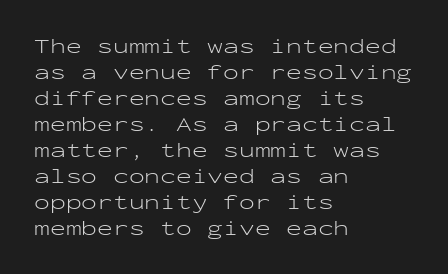
The typography opts for an upright posture over an oblique one. Unmarked baselines from the first word to the last. Students, note that the glyphs here touch the page at normal intervals. Which margin do the lines hug? The left one — the right edge is uneven. The typesetting does not lean heavy: it is not bold.
